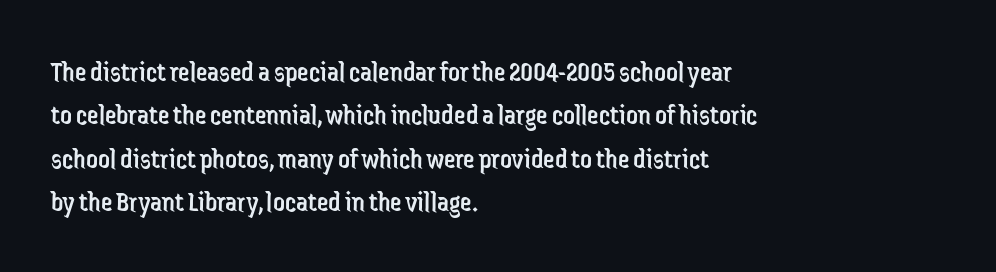
{"serif": "no", "italic": "no", "bold": "no", "weight": "regular", "width": "condensed", "stroke_contrast": "low", "x_height": "medium", "monospaced": "no", "underline": "no", "align": "left", "line_spacing": "normal", "line_spacing_ratio": 1.5, "letter_spacing": "normal", "letter_spacing_em": 0.0, "glyph_px": 29}
